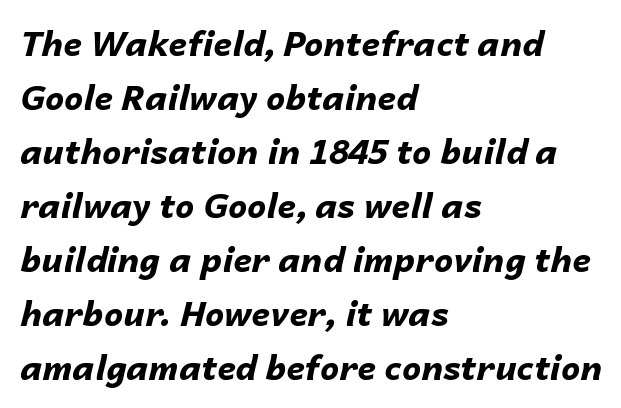
{"italic": "yes", "lean": "right", "slant_degrees": 14, "bold": "yes", "weight": "bold", "width": "normal", "stroke_contrast": "low", "x_height": "medium", "monospaced": "no", "underline": "no", "align": "left", "line_spacing": "normal", "line_spacing_ratio": 1.59, "letter_spacing": "normal", "letter_spacing_em": 0.0, "glyph_px": 34}
